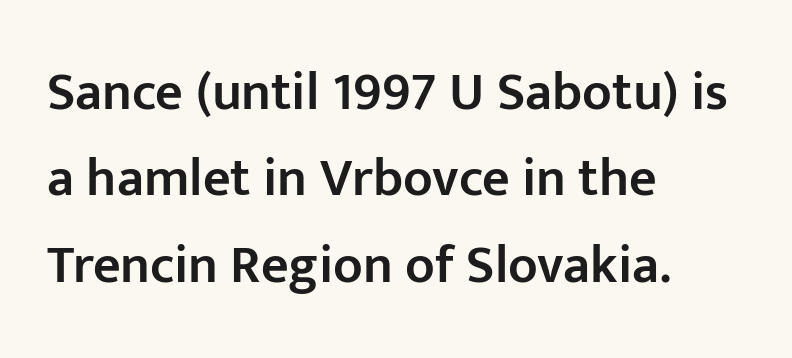
Q: Is the text bold? A: Semi-bold.
Q: Is the text italic (slanted)? A: No, it is upright.
Q: Is the typeface a serif or a sans-serif typeface? A: Sans-serif.
Q: Is the text underlined? A: No.
Q: How is the paragraph aligned? A: Left-aligned.
Q: Is the spacing between letters normal or unusually wide? A: Normal.
Q: Is the spacing between lines tight, normal or loose? A: Normal.
Q: Width (condensed, normal, or wide)? A: Normal.
Q: Stroke contrast? A: Low.
Q: x-height? A: Medium.
Q: Monospaced? A: No.
